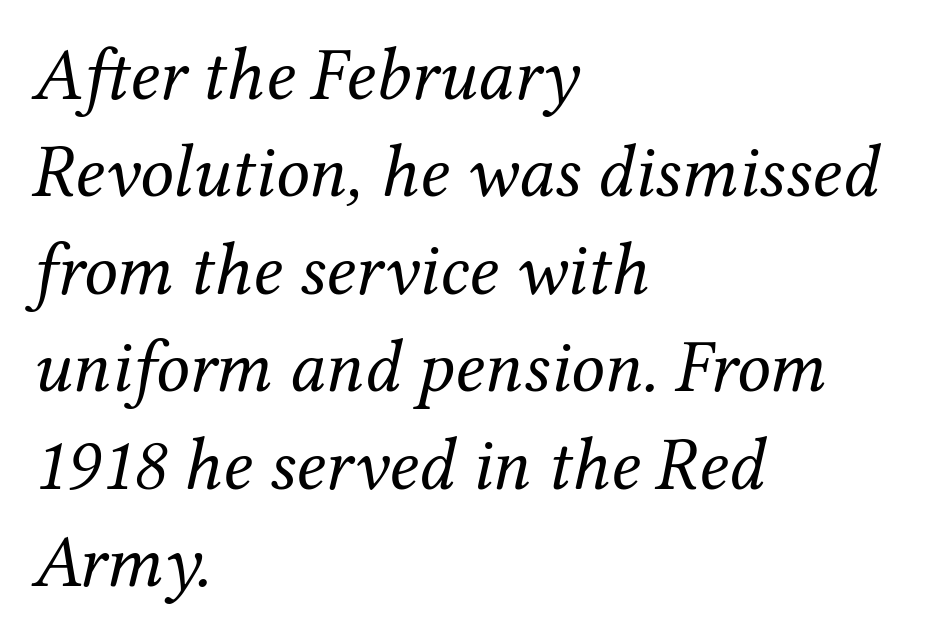
The passage shown is typed in a proportional face where columns would drift. The rag falls on the right side of this text block. You can tell it's italic because the verticals aren't actually vertical. The glyphs are unaccompanied by any horizontal stroke below them.
